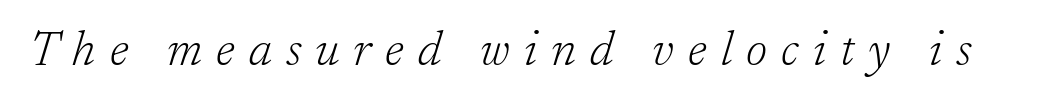
The image shows 48 px light serif type, italic (leaning right); set unusually wide letter spacing (+0.29 em), not underlined; low stroke contrast and a medium x-height.
